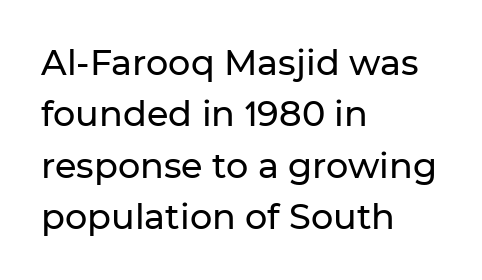
{"serif": "no", "italic": "no", "width": "normal", "stroke_contrast": "low", "x_height": "medium", "monospaced": "no", "underline": "no", "align": "left", "line_spacing": "normal", "line_spacing_ratio": 1.47, "letter_spacing": "normal", "letter_spacing_em": 0.0, "glyph_px": 35}
